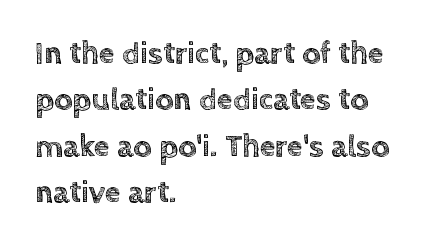
The image shows 32 px text type, upright; set left-aligned, normal line spacing (1.45x), normal letter spacing, not underlined; a large x-height.
